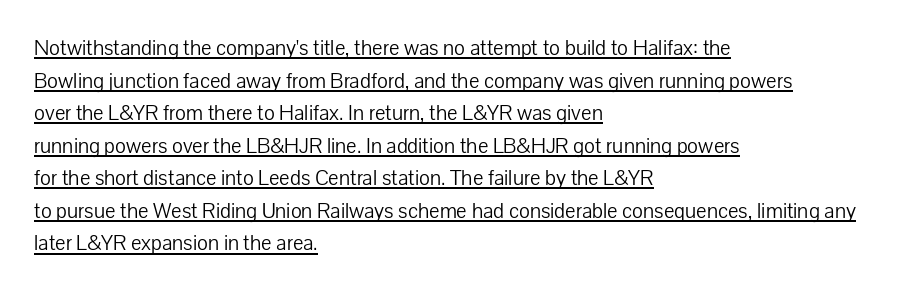
The image shows 22 px text type, upright; set left-aligned, normal line spacing (1.48x), normal letter spacing, underlined.
